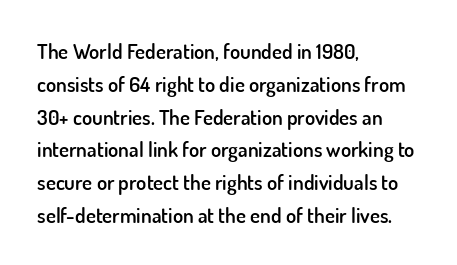
The image shows 21 px text type, upright; set left-aligned, normal line spacing (1.56x), normal letter spacing, not underlined.
